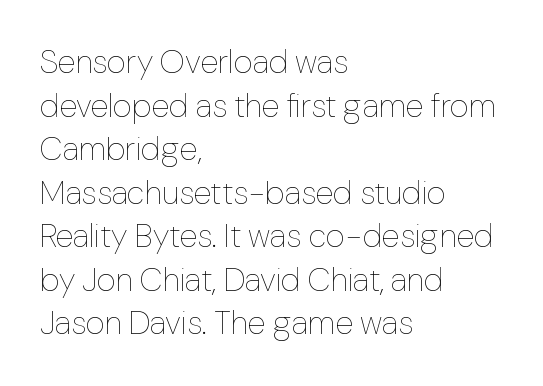
Q: Is the text bold? A: No.
Q: Is the text italic (slanted)? A: No, it is upright.
Q: Is the text underlined? A: No.
Q: How is the paragraph aligned? A: Left-aligned.
Q: Is the spacing between letters normal or unusually wide? A: Normal.
Q: Is the spacing between lines tight, normal or loose? A: Normal.
Q: Width (condensed, normal, or wide)? A: Normal.
Q: Stroke contrast? A: Low.
Q: x-height? A: Medium.
Q: Monospaced? A: No.
